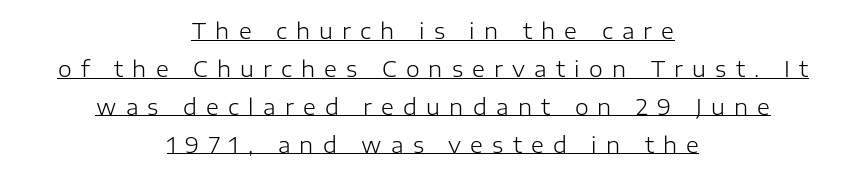
{"italic": "no", "bold": "no", "underline": "yes", "align": "center", "line_spacing_ratio": 1.72, "letter_spacing": "wide", "letter_spacing_em": 0.42, "glyph_px": 22}
